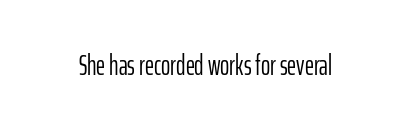
Note: no serifs on the glyphs. You can tell it's not italic because the verticals are truly vertical. On a weight scale, this lands at 450 or below. Rule under the text: the space is simply empty. Is this a fixed-width face? No — the glyphs have proportional, varying widths.
